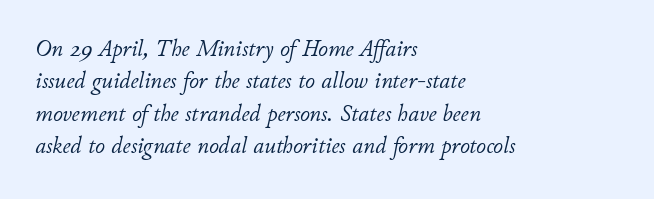
There is no visible air inserted between adjacent glyphs. The baseline area is clear. Vertical spacing — default. Every character sits at an angle, as italics do.
